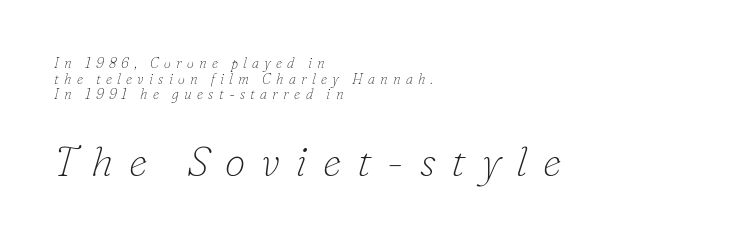
Q: Is the text bold? A: No.
Q: Is the text italic (slanted)? A: Yes, it leans right by about 16 degrees.
Q: Is the typeface a serif or a sans-serif typeface? A: Serif.
Q: Is the text underlined? A: No.
Q: How is the paragraph aligned? A: Left-aligned.
Q: Is the spacing between letters normal or unusually wide? A: Unusually wide.
Q: Is the spacing between lines tight, normal or loose? A: Tight.
Q: Which block of text is set in a larger size, the first (top) or the second (bottom)? A: The second (bottom) one.
Q: Width (condensed, normal, or wide)? A: Normal.
Q: Stroke contrast? A: Low.
Q: x-height? A: Small.
Q: Monospaced? A: No.
